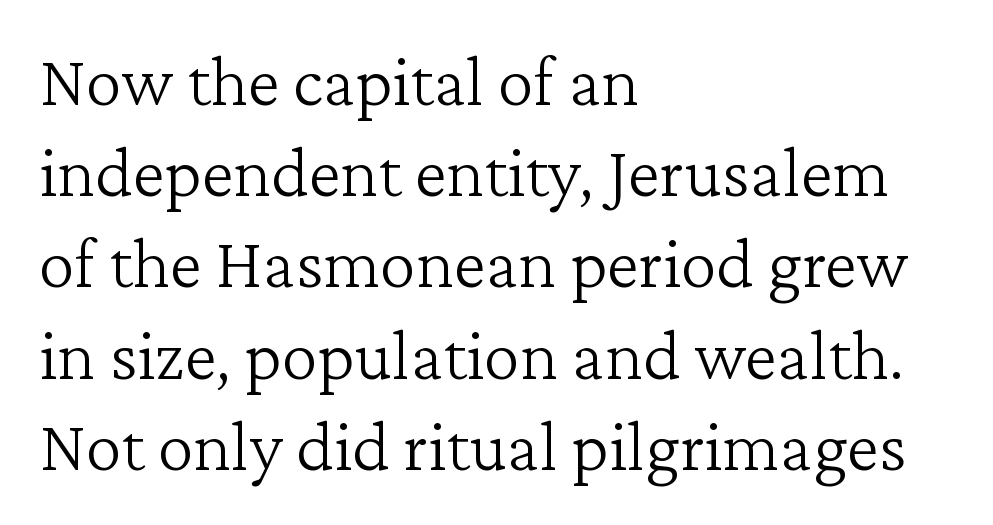
This rendering leaves character spacing at its baseline value. Vertically, the passage feels balanced, rows spaced as you'd expect. The space directly below the letters is spotless. The letters look calm and open, with moderate or lighter stems. The font's upright variant was chosen for this text. Unlike a clean sans, this face finishes its strokes with serifs.
